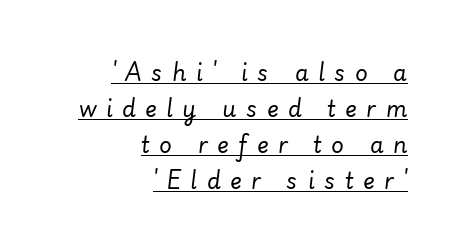
Q: Is the text bold? A: No.
Q: Is the text italic (slanted)? A: Yes, it leans right by about 7 degrees.
Q: Is the text underlined? A: Yes.
Q: How is the paragraph aligned? A: Right-aligned.
Q: Is the spacing between letters normal or unusually wide? A: Unusually wide.
Q: Is the spacing between lines tight, normal or loose? A: Normal.
